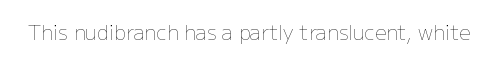
{"italic": "no", "bold": "no", "underline": "no", "letter_spacing": "normal", "letter_spacing_em": 0.0, "glyph_px": 20}
